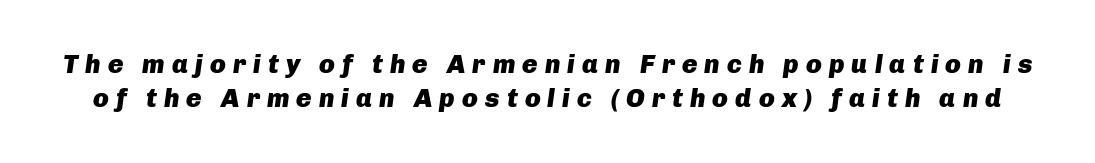
{"italic": "yes", "lean": "right", "slant_degrees": 8, "bold": "yes", "underline": "no", "line_spacing": "normal", "line_spacing_ratio": 1.32, "letter_spacing": "wide", "letter_spacing_em": 0.27, "glyph_px": 26}
